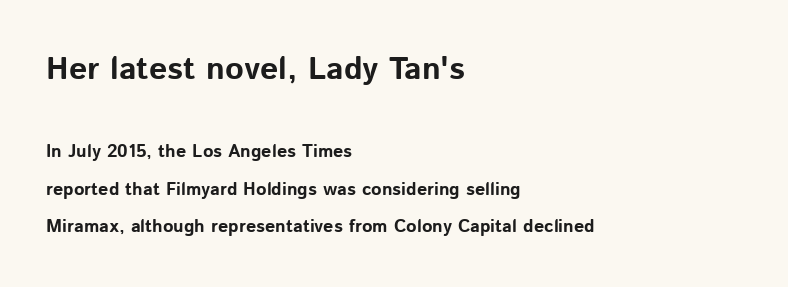
{"serif": "no", "italic": "no", "bold": "yes", "weight": "bold", "width": "normal", "stroke_contrast": "low", "x_height": "medium", "monospaced": "no", "underline": "no", "align": "left", "line_spacing": "loose", "line_spacing_ratio": 2.08, "letter_spacing": "normal", "letter_spacing_em": 0.0, "larger_block": "first", "size_ratio": 1.78, "glyph_px": 32}
